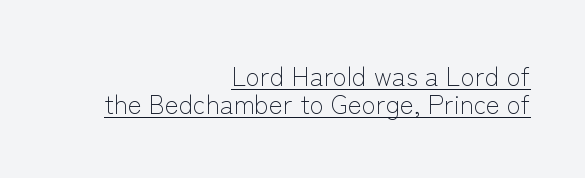
{"italic": "no", "bold": "no", "underline": "yes", "align": "right", "line_spacing": "tight", "line_spacing_ratio": 1.08, "letter_spacing": "normal", "letter_spacing_em": 0.0, "glyph_px": 26}
